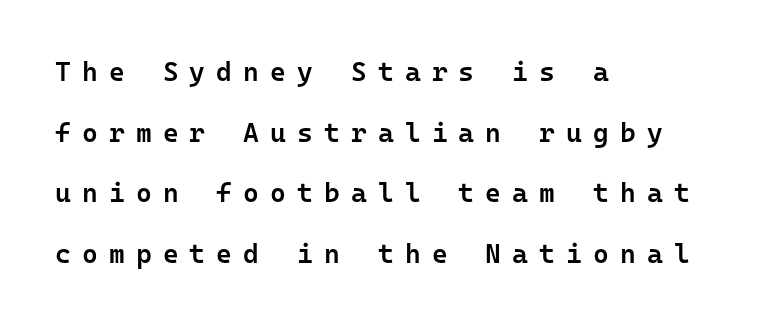
The glyphs have the mass of a demibold cut, below bold. Rule under the text: the space is simply empty. Rendered with straight, roman letterforms. The passage is arranged the way most books set body copy — flush left. The gaps between neighbouring characters are conspicuously large. A typesetter would call this leading open, well beyond the default.
